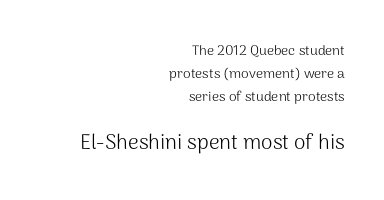
{"italic": "no", "bold": "no", "underline": "no", "align": "right", "line_spacing": "normal", "line_spacing_ratio": 1.66, "letter_spacing": "normal", "letter_spacing_em": 0.0, "larger_block": "second", "size_ratio": 1.5, "glyph_px": 21}
